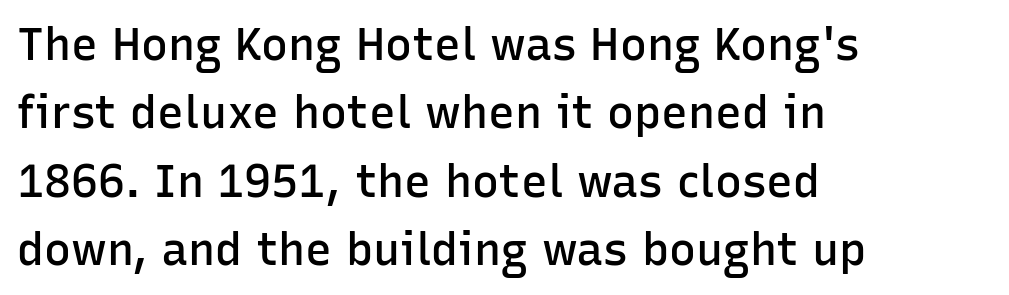
Q: Is the text bold? A: Semi-bold.
Q: Is the text italic (slanted)? A: No, it is upright.
Q: Is the typeface a serif or a sans-serif typeface? A: Sans-serif.
Q: Is the text underlined? A: No.
Q: How is the paragraph aligned? A: Left-aligned.
Q: Is the spacing between letters normal or unusually wide? A: Normal.
Q: Is the spacing between lines tight, normal or loose? A: Normal.
Q: Width (condensed, normal, or wide)? A: Normal.
Q: Stroke contrast? A: Low.
Q: x-height? A: Medium.
Q: Monospaced? A: No.
